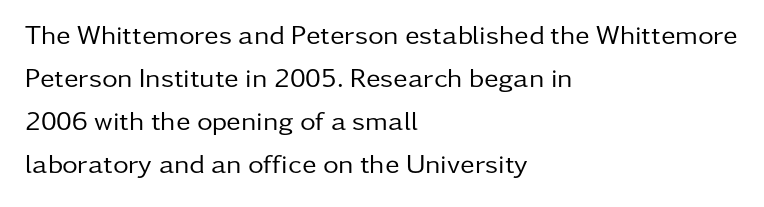
{"italic": "no", "bold": "no", "underline": "no", "align": "left", "line_spacing": "normal", "line_spacing_ratio": 1.59, "letter_spacing": "normal", "letter_spacing_em": 0.0, "glyph_px": 27}
